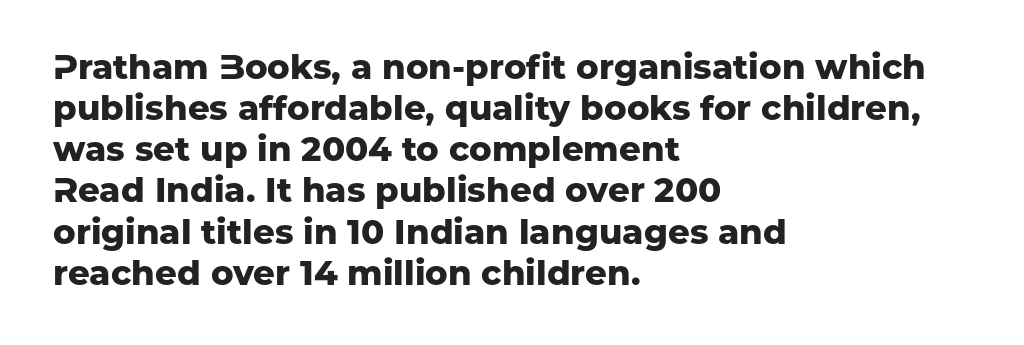
The image shows 34 px heavy sans-serif type, upright; set left-aligned, line spacing 1.21x, normal letter spacing, not underlined; low stroke contrast and a medium x-height.
